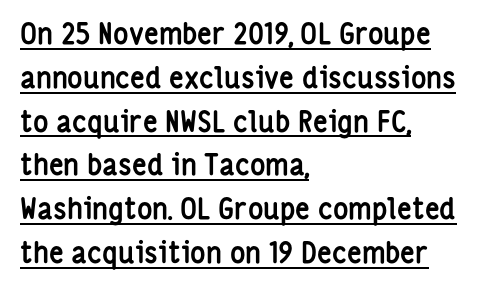
This sample uses a sans-serif face. The line texture is even and compact thanks to regular tracking. Check the space under the baseline: a stroke is drawn there. These lines were composed using upright roman letters.
